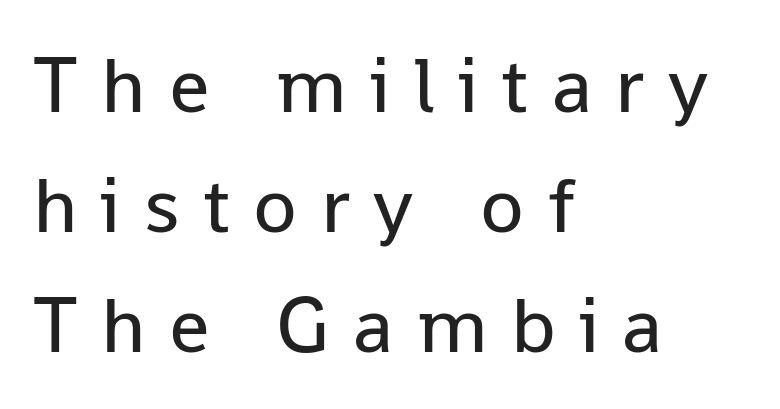
Q: Is the text bold? A: No.
Q: Is the text italic (slanted)? A: No, it is upright.
Q: Is the typeface a serif or a sans-serif typeface? A: Sans-serif.
Q: Is the text underlined? A: No.
Q: How is the paragraph aligned? A: Left-aligned.
Q: Is the spacing between letters normal or unusually wide? A: Unusually wide.
Q: Is the spacing between lines tight, normal or loose? A: Normal.
Q: Width (condensed, normal, or wide)? A: Normal.
Q: Stroke contrast? A: Low.
Q: x-height? A: Medium.
Q: Monospaced? A: No.
